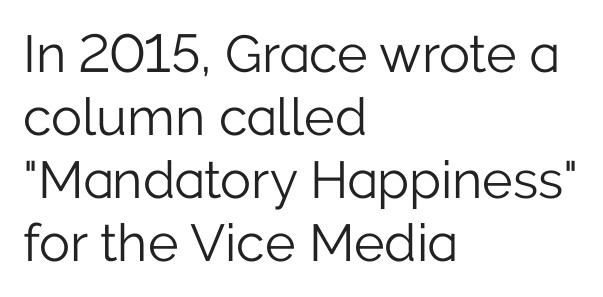
Q: Is the text bold? A: No.
Q: Is the text italic (slanted)? A: No, it is upright.
Q: Is the typeface a serif or a sans-serif typeface? A: Sans-serif.
Q: Is the text underlined? A: No.
Q: How is the paragraph aligned? A: Left-aligned.
Q: Is the spacing between letters normal or unusually wide? A: Normal.
Q: Width (condensed, normal, or wide)? A: Normal.
Q: Stroke contrast? A: Low.
Q: x-height? A: Medium.
Q: Monospaced? A: No.
